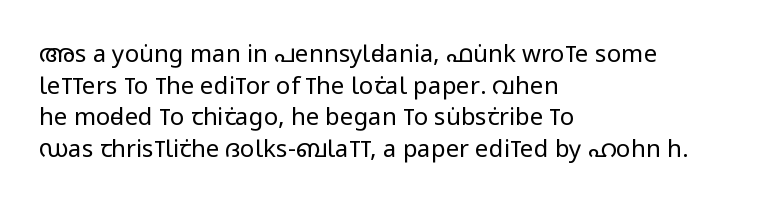
Q: Is the text bold? A: No.
Q: Is the text italic (slanted)? A: No, it is upright.
Q: Is the text underlined? A: No.
Q: How is the paragraph aligned? A: Left-aligned.
Q: Is the spacing between letters normal or unusually wide? A: Normal.
Q: Is the spacing between lines tight, normal or loose? A: Normal.
